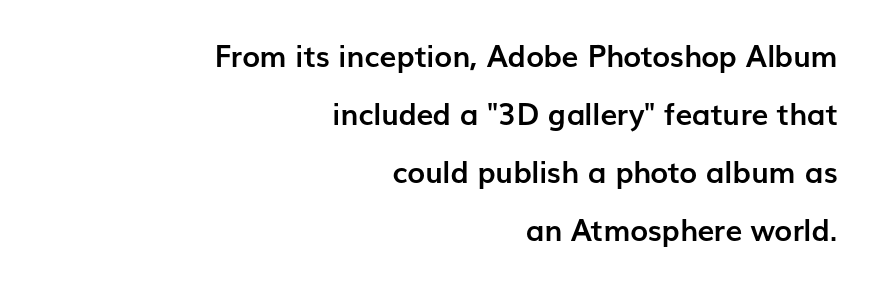
The image shows 30 px semibold sans-serif type, upright; set right-aligned, loose line spacing (1.93x), normal letter spacing, not underlined; low stroke contrast and a medium x-height.
